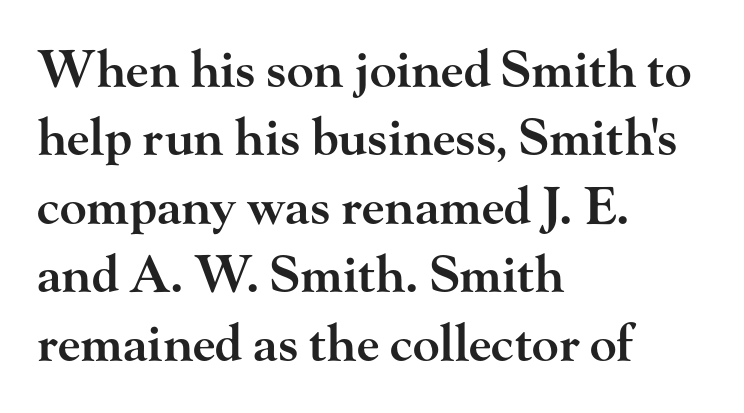
The image shows 50 px semibold, wide serif type, upright; set left-aligned, normal line spacing (1.37x), normal letter spacing, not underlined; high stroke contrast and a small x-height.
